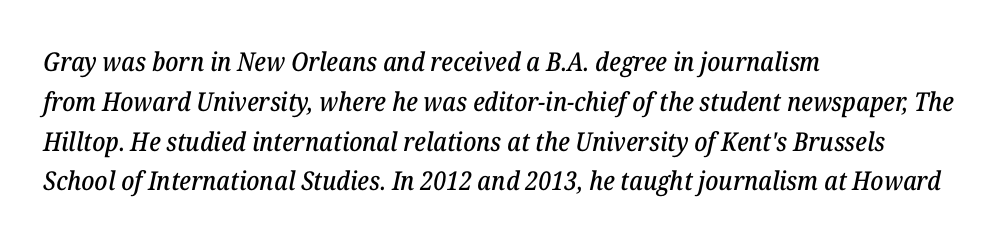
Decoration check: the copy has no underline. Quick note: italic. Successive baselines arrive at the customary interval. Words appear dense and cohesive because spacing is normal. The ragged edge is on the right, which tells us the setting is flush left.
